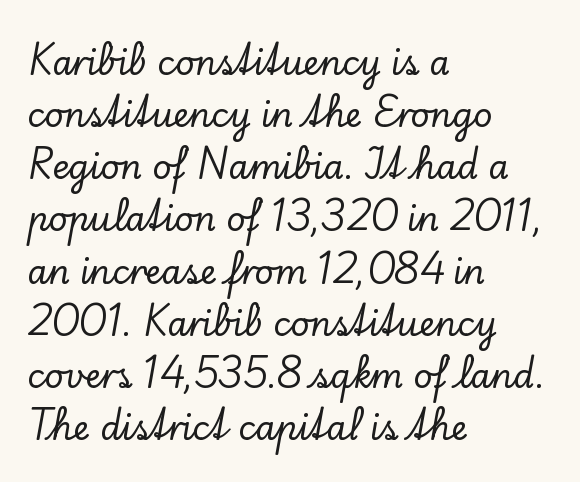
{"serif": "yes", "width": "normal", "stroke_contrast": "low", "x_height": "small", "monospaced": "no", "underline": "no", "align": "left", "line_spacing": "normal", "line_spacing_ratio": 1.58, "letter_spacing": "normal", "letter_spacing_em": 0.0, "glyph_px": 33}
